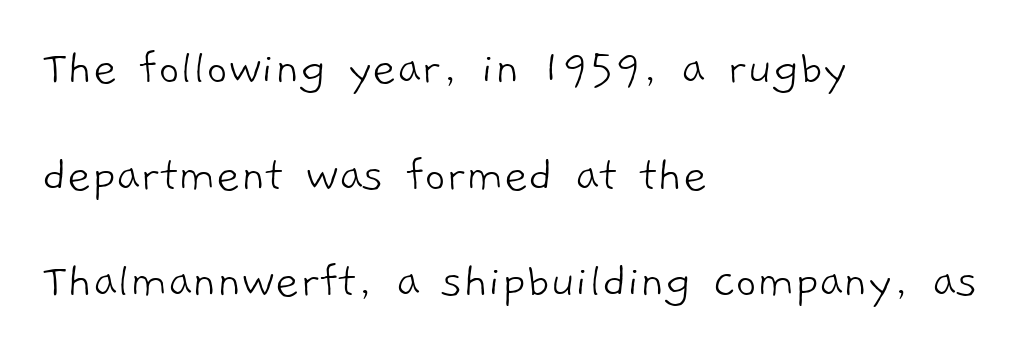
The image shows 52 px light sans-serif type; set left-aligned, loose line spacing (2.05x), normal letter spacing, not underlined; low stroke contrast and a medium x-height.
